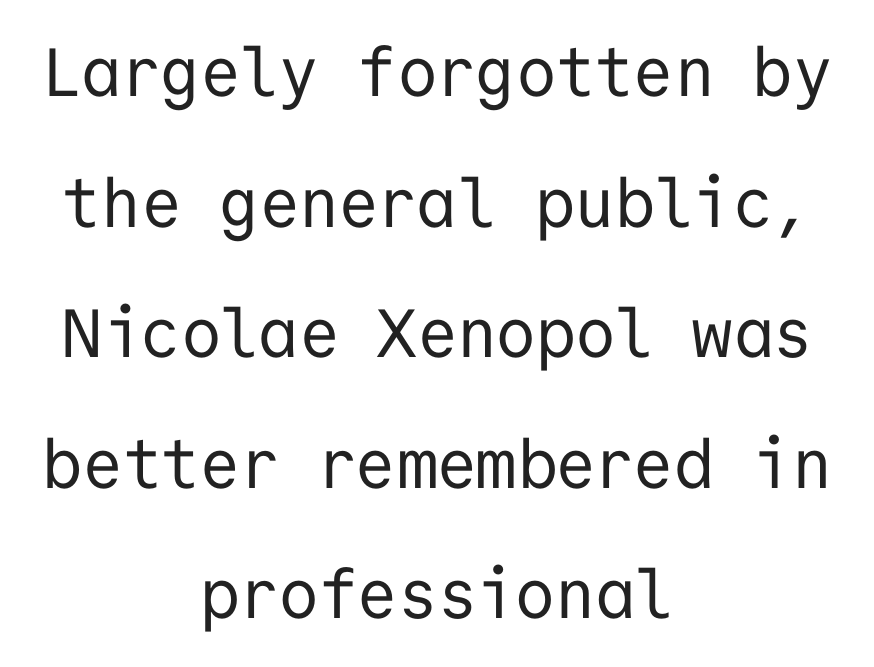
{"serif": "no", "italic": "no", "bold": "no", "weight": "regular", "width": "normal", "stroke_contrast": "low", "x_height": "medium", "monospaced": "yes", "underline": "no", "align": "center", "line_spacing": "loose", "line_spacing_ratio": 1.92, "letter_spacing": "normal", "letter_spacing_em": 0.0, "glyph_px": 68}
